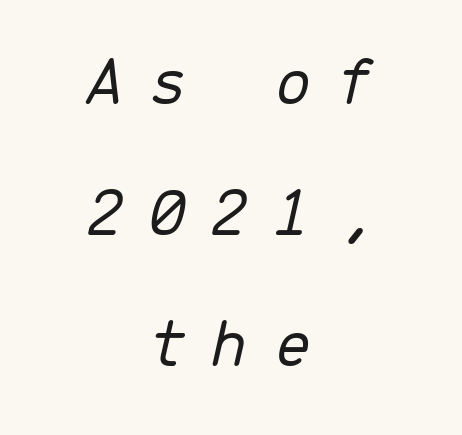
{"italic": "yes", "lean": "right", "slant_degrees": 13, "bold": "no", "weight": "light", "width": "normal", "stroke_contrast": "low", "x_height": "medium", "monospaced": "yes", "underline": "no", "align": "center", "line_spacing_ratio": 1.87, "letter_spacing": "wide", "letter_spacing_em": 0.33, "glyph_px": 70}
